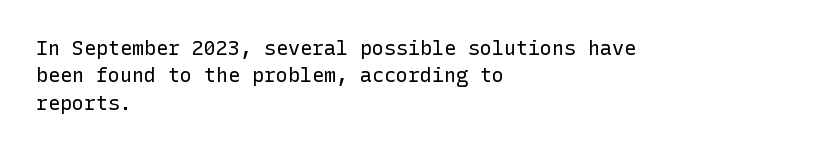
{"italic": "no", "bold": "no", "underline": "no", "align": "left", "line_spacing": "normal", "line_spacing_ratio": 1.37, "letter_spacing": "normal", "letter_spacing_em": 0.0, "glyph_px": 20}
